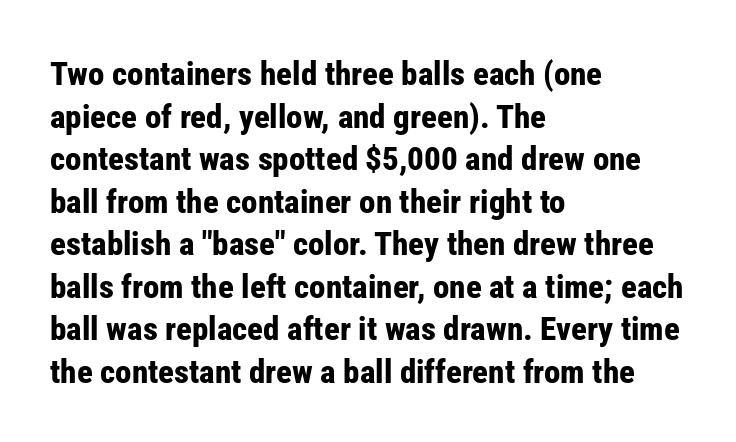
Q: Is the text bold? A: Yes.
Q: Is the text italic (slanted)? A: No, it is upright.
Q: Is the typeface a serif or a sans-serif typeface? A: Sans-serif.
Q: Is the text underlined? A: No.
Q: How is the paragraph aligned? A: Left-aligned.
Q: Is the spacing between letters normal or unusually wide? A: Normal.
Q: Is the spacing between lines tight, normal or loose? A: Normal.
Q: Width (condensed, normal, or wide)? A: Condensed.
Q: Stroke contrast? A: Low.
Q: x-height? A: Medium.
Q: Monospaced? A: No.
